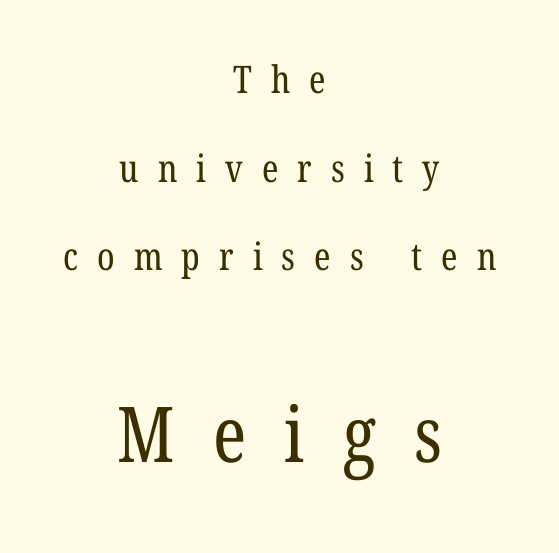
The image shows 77 px regular-weight, condensed serif type; set centered, loose line spacing (2.33x), unusually wide letter spacing (+0.5 em), not underlined; the second (bottom) block is 2.03x larger; low stroke contrast and a medium x-height.
